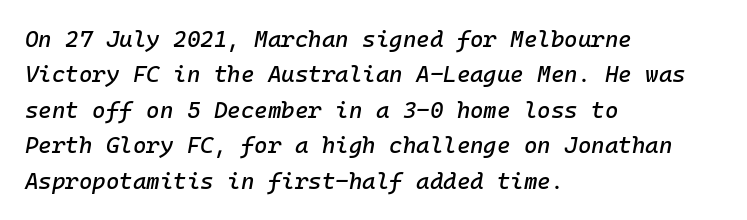
The image shows 23 px text type, italic (leaning right); set left-aligned, normal line spacing (1.54x), normal letter spacing, not underlined.
